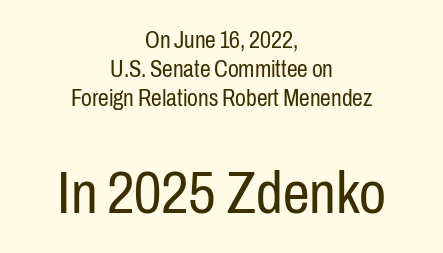
{"serif": "no", "italic": "no", "bold": "no", "weight": "regular", "width": "condensed", "stroke_contrast": "low", "x_height": "medium", "monospaced": "no", "underline": "no", "align": "center", "line_spacing_ratio": 1.2, "letter_spacing": "normal", "letter_spacing_em": 0.0, "larger_block": "second", "size_ratio": 2.5, "glyph_px": 60}
